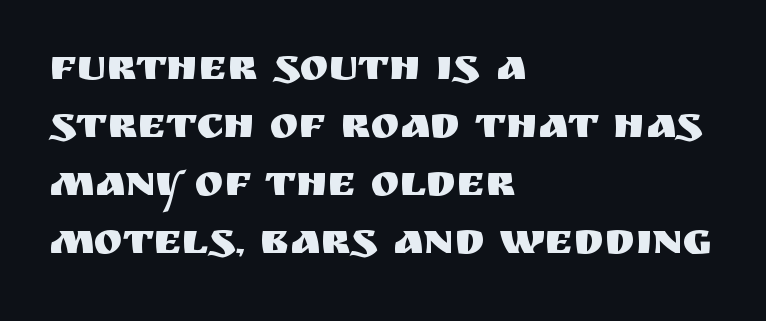
The image shows 43 px sans-serif type, upright; set left-aligned, normal line spacing (1.35x), normal letter spacing, not underlined; medium stroke contrast and a large x-height.
